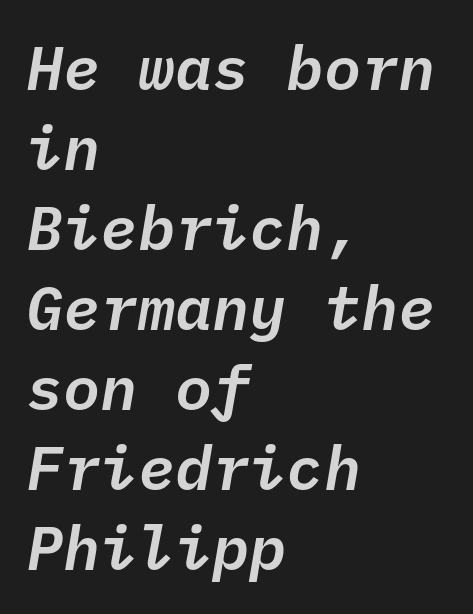
The leading is moderate, giving the passage an even texture. The whole block is typeset with a tilt. These lines are rendered in a fixed-pitch font. Does the copy run flush right? No — it runs flush left. Students, note that the glyphs here touch the page at normal intervals.
